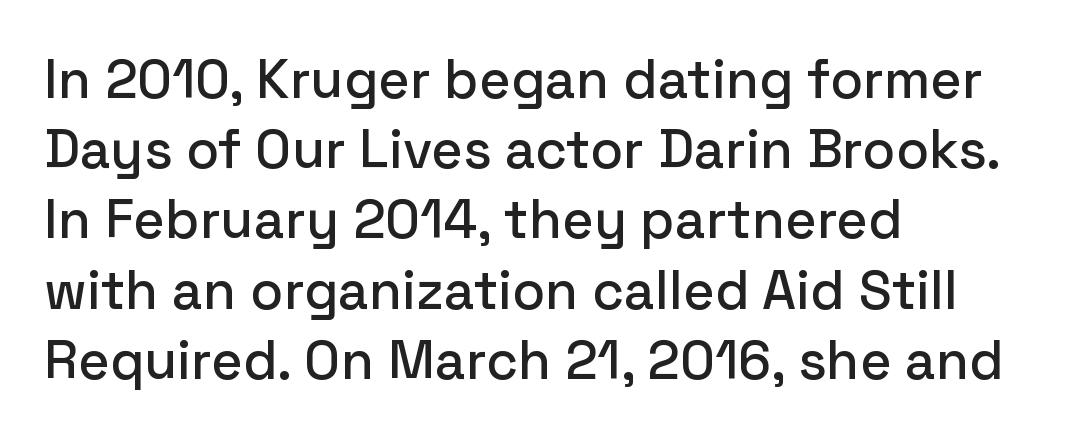
The image shows 54 px sans-serif type, upright; set left-aligned, normal line spacing (1.3x), normal letter spacing, not underlined; low stroke contrast and a medium x-height.
